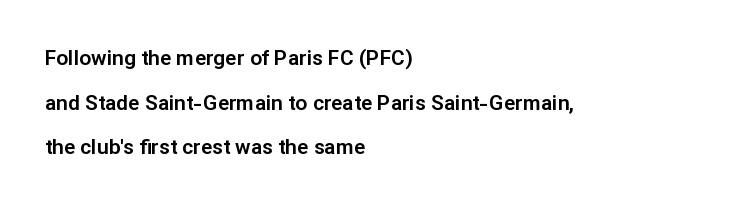
{"italic": "no", "underline": "no", "align": "left", "line_spacing": "loose", "line_spacing_ratio": 2.13, "letter_spacing": "normal", "letter_spacing_em": 0.0, "glyph_px": 21}
